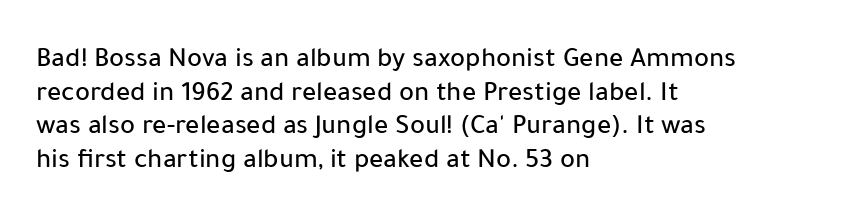
Q: Is the text italic (slanted)? A: No, it is upright.
Q: Is the typeface a serif or a sans-serif typeface? A: Sans-serif.
Q: Is the text underlined? A: No.
Q: How is the paragraph aligned? A: Left-aligned.
Q: Is the spacing between letters normal or unusually wide? A: Normal.
Q: Width (condensed, normal, or wide)? A: Normal.
Q: Stroke contrast? A: Low.
Q: x-height? A: Medium.
Q: Monospaced? A: No.
